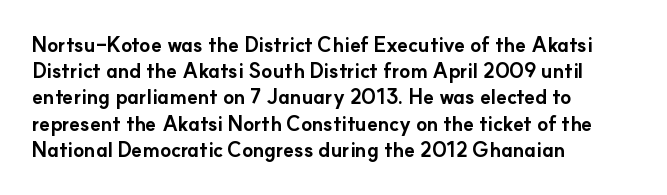
Q: Is the text bold? A: Yes.
Q: Is the text italic (slanted)? A: No, it is upright.
Q: Is the text underlined? A: No.
Q: How is the paragraph aligned? A: Left-aligned.
Q: Is the spacing between letters normal or unusually wide? A: Normal.
Q: Is the spacing between lines tight, normal or loose? A: Normal.
